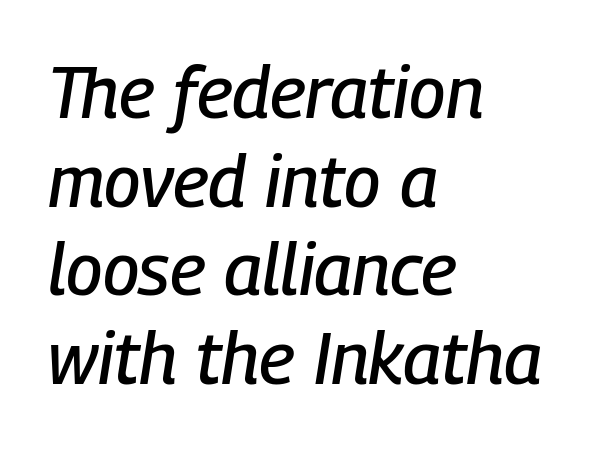
Varying glyph widths throughout — classic text-font behaviour. The words here are not underlined. You could call the tracking neutral — neither tight nor loose. This sample is left-justified, so line endings fall wherever the words run out. The text carries the slant typical of an italic or oblique font.
